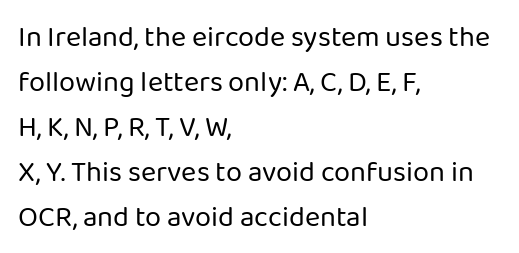
The image shows 29 px regular-weight sans-serif type, upright; set left-aligned, normal line spacing (1.55x), normal letter spacing, not underlined; low stroke contrast and a medium x-height.
